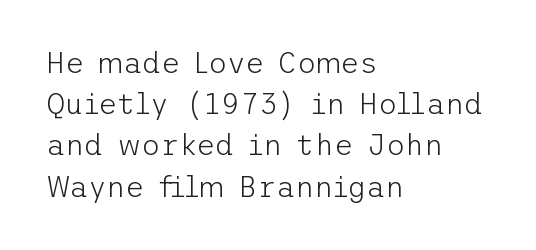
{"serif": "no", "italic": "no", "bold": "no", "weight": "light", "width": "normal", "stroke_contrast": "low", "x_height": "medium", "underline": "no", "align": "left", "line_spacing": "normal", "line_spacing_ratio": 1.42, "letter_spacing": "normal", "letter_spacing_em": 0.0, "glyph_px": 29}
